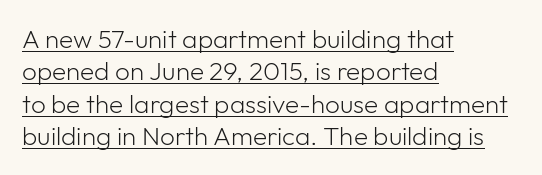
A student would call this left alignment; a typographer would say flush left, rag right. The type sits square on the baseline with zero lean. What's the leading like? Ordinary, nothing unusual. The font sits on the lighter half of the weight spectrum, regular included.
